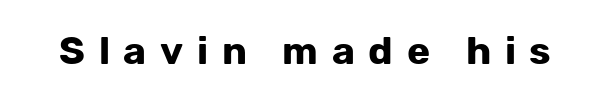
Q: Is the text bold? A: Yes.
Q: Is the text italic (slanted)? A: No, it is upright.
Q: Is the typeface a serif or a sans-serif typeface? A: Sans-serif.
Q: Is the text underlined? A: No.
Q: Is the spacing between letters normal or unusually wide? A: Unusually wide.
Q: Width (condensed, normal, or wide)? A: Normal.
Q: Stroke contrast? A: Low.
Q: x-height? A: Medium.
Q: Monospaced? A: No.
